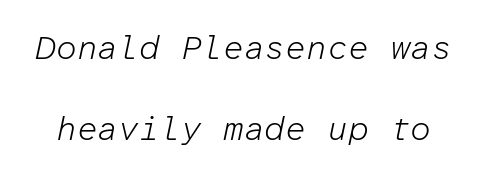
Q: Is the text bold? A: No.
Q: Is the text italic (slanted)? A: Yes, it leans right by about 12 degrees.
Q: Is the text underlined? A: No.
Q: Is the spacing between letters normal or unusually wide? A: Normal.
Q: Is the spacing between lines tight, normal or loose? A: Loose.
Q: Width (condensed, normal, or wide)? A: Normal.
Q: Stroke contrast? A: Low.
Q: x-height? A: Medium.
Q: Monospaced? A: Yes.
